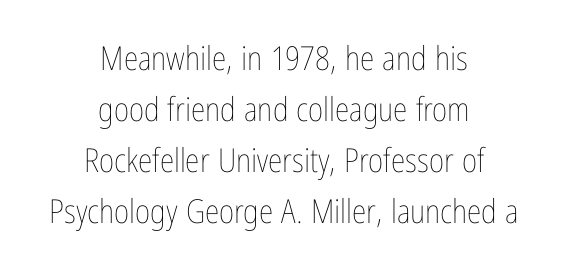
You could call the tracking neutral — neither tight nor loose. Vertical spacing — default. Nothing heavy about these letters — not bold at all. The rendering positions every line midway between the sides. You could not count columns in this text — the font is proportionally spaced.
